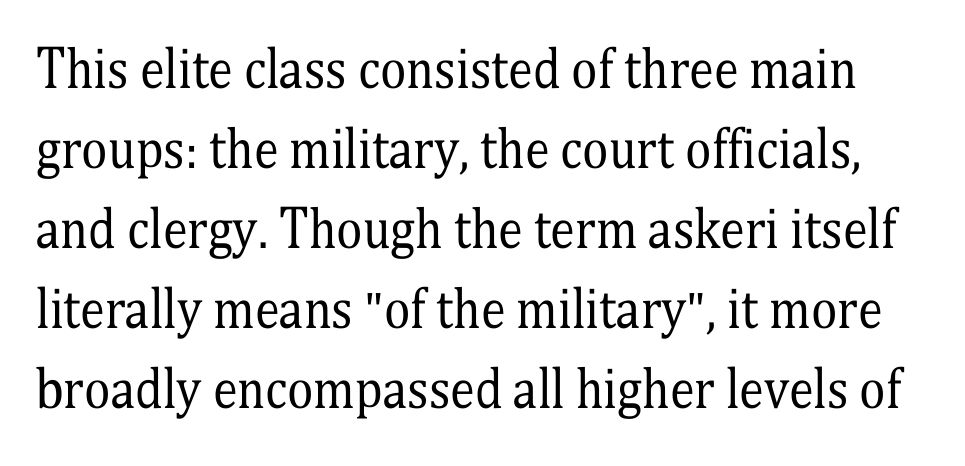
The image shows 50 px regular-weight, condensed serif type, upright; set normal line spacing (1.6x), normal letter spacing, not underlined; medium stroke contrast and a medium x-height.
